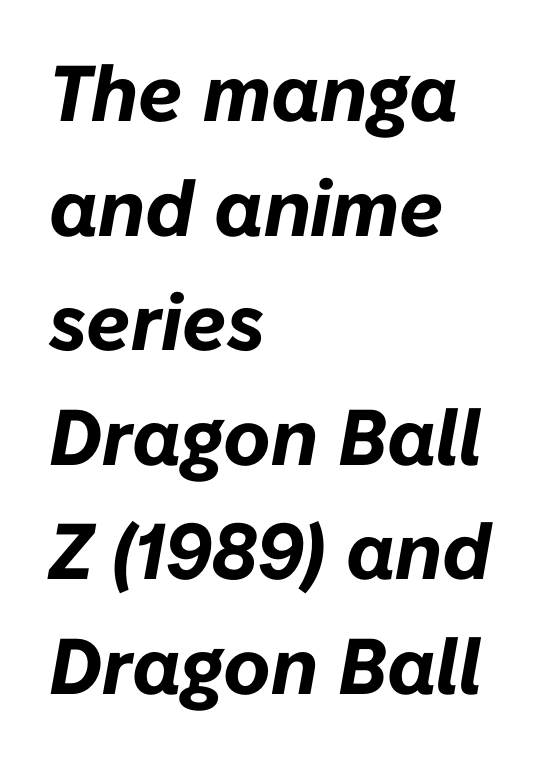
{"italic": "yes", "lean": "right", "slant_degrees": 10, "bold": "yes", "weight": "bold", "width": "normal", "stroke_contrast": "low", "x_height": "medium", "monospaced": "no", "underline": "no", "align": "left", "line_spacing": "normal", "line_spacing_ratio": 1.45, "letter_spacing": "normal", "letter_spacing_em": 0.0, "glyph_px": 79}
